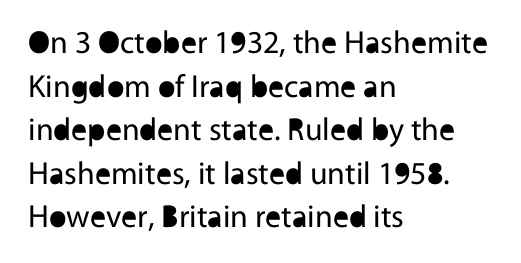
Q: Is the text bold? A: No.
Q: Is the text italic (slanted)? A: No, it is upright.
Q: Is the typeface a serif or a sans-serif typeface? A: Sans-serif.
Q: Is the text underlined? A: No.
Q: How is the paragraph aligned? A: Left-aligned.
Q: Is the spacing between letters normal or unusually wide? A: Normal.
Q: Is the spacing between lines tight, normal or loose? A: Normal.
Q: Width (condensed, normal, or wide)? A: Normal.
Q: x-height? A: Medium.
Q: Monospaced? A: No.
